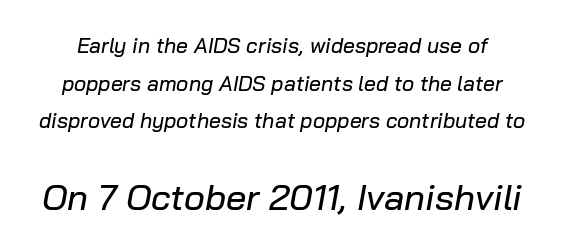
Q: Is the text italic (slanted)? A: Yes, it leans right by about 10 degrees.
Q: Is the text underlined? A: No.
Q: Is the spacing between letters normal or unusually wide? A: Normal.
Q: Which block of text is set in a larger size, the first (top) or the second (bottom)? A: The second (bottom) one.
Q: Width (condensed, normal, or wide)? A: Normal.
Q: Stroke contrast? A: Low.
Q: x-height? A: Medium.
Q: Monospaced? A: No.
